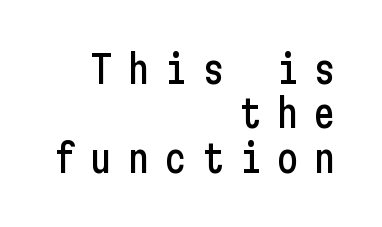
{"serif": "no", "italic": "no", "width": "condensed", "stroke_contrast": "low", "x_height": "medium", "underline": "no", "align": "right", "line_spacing_ratio": 1.17, "letter_spacing": "wide", "letter_spacing_em": 0.38, "glyph_px": 38}
